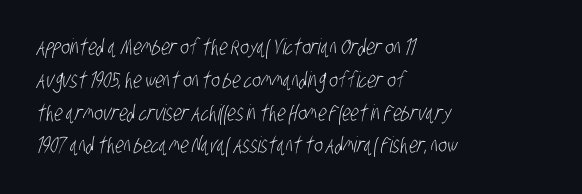
The space directly below the letters is spotless. Horizontal alignment here is leftward, the default for most running prose. This sample keeps an unexceptional amount of space between lines. Compared with typical body copy, the letter spacing here is the same. No extra ink here — the face is not bold.
